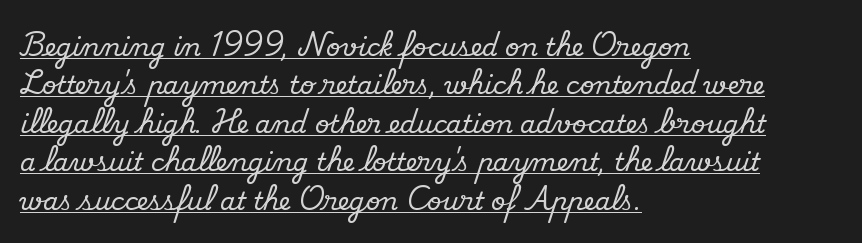
The image shows 25 px text type; set left-aligned, normal line spacing (1.54x), normal letter spacing, underlined.
